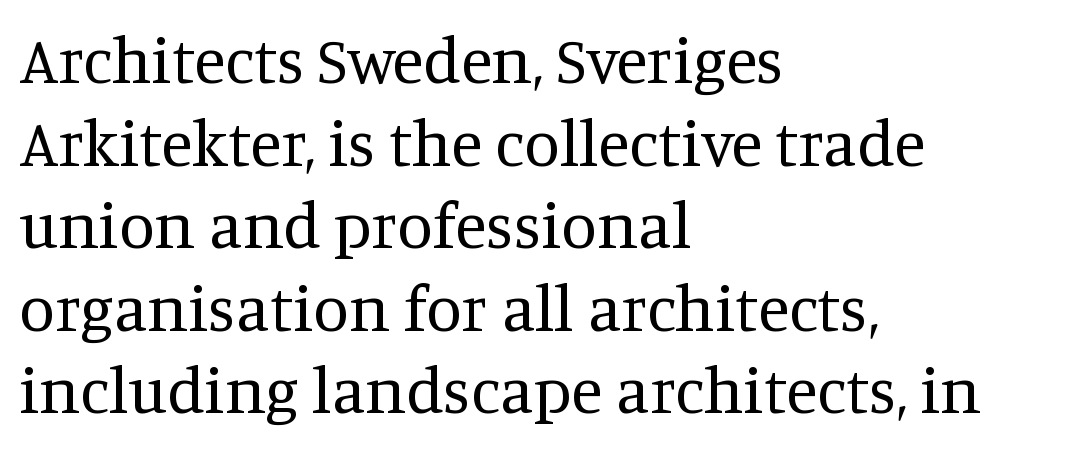
Q: Is the text bold? A: No.
Q: Is the text italic (slanted)? A: No, it is upright.
Q: Is the typeface a serif or a sans-serif typeface? A: Serif.
Q: Is the text underlined? A: No.
Q: How is the paragraph aligned? A: Left-aligned.
Q: Is the spacing between letters normal or unusually wide? A: Normal.
Q: Is the spacing between lines tight, normal or loose? A: Normal.
Q: Width (condensed, normal, or wide)? A: Normal.
Q: Stroke contrast? A: Medium.
Q: x-height? A: Large.
Q: Monospaced? A: No.
